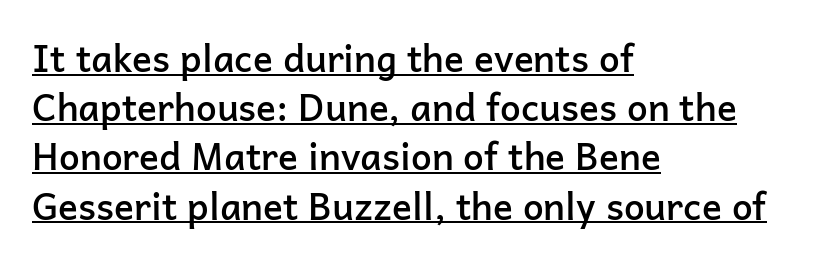
Q: Is the text bold? A: Semi-bold.
Q: Is the text italic (slanted)? A: No, it is upright.
Q: Is the typeface a serif or a sans-serif typeface? A: Sans-serif.
Q: Is the text underlined? A: Yes.
Q: How is the paragraph aligned? A: Left-aligned.
Q: Is the spacing between letters normal or unusually wide? A: Normal.
Q: Is the spacing between lines tight, normal or loose? A: Normal.
Q: Width (condensed, normal, or wide)? A: Normal.
Q: Stroke contrast? A: Low.
Q: x-height? A: Medium.
Q: Monospaced? A: No.
